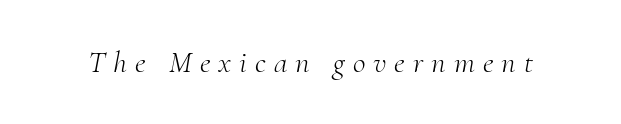
The image shows 31 px light serif type, italic (leaning right); set unusually wide letter spacing (+0.26 em), not underlined; medium stroke contrast and a small x-height.
